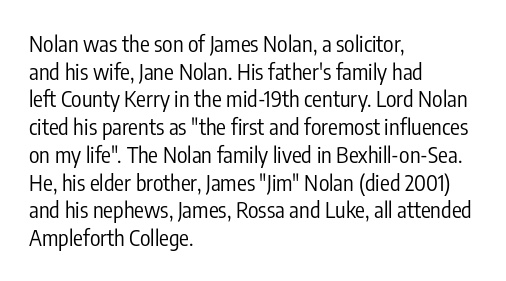
The image shows 22 px text type, upright; set left-aligned, normal line spacing (1.26x), normal letter spacing, not underlined.
